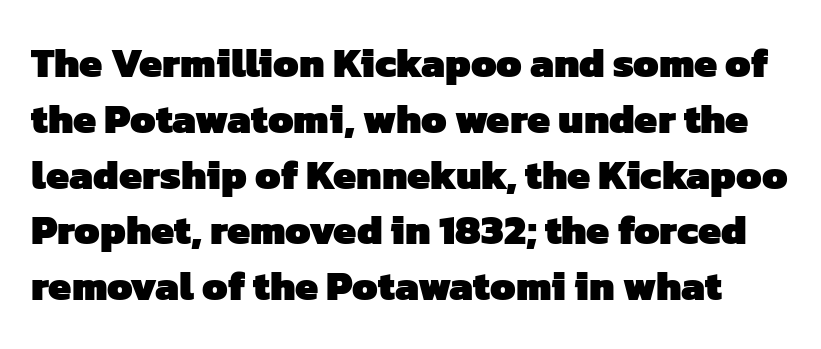
Q: Is the text bold? A: Yes.
Q: Is the typeface a serif or a sans-serif typeface? A: Sans-serif.
Q: Is the text underlined? A: No.
Q: Is the spacing between letters normal or unusually wide? A: Normal.
Q: Is the spacing between lines tight, normal or loose? A: Normal.
Q: Width (condensed, normal, or wide)? A: Normal.
Q: Stroke contrast? A: Low.
Q: x-height? A: Medium.
Q: Monospaced? A: No.
